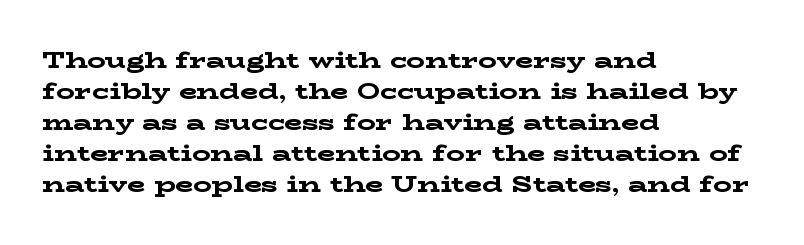
The image shows 23 px bold type, upright; set left-aligned, normal line spacing (1.35x), normal letter spacing, not underlined.
